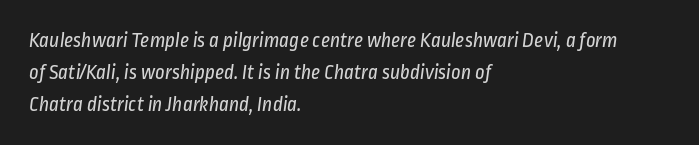
Q: Is the text bold? A: No.
Q: Is the text underlined? A: No.
Q: How is the paragraph aligned? A: Left-aligned.
Q: Is the spacing between letters normal or unusually wide? A: Normal.
Q: Is the spacing between lines tight, normal or loose? A: Normal.
